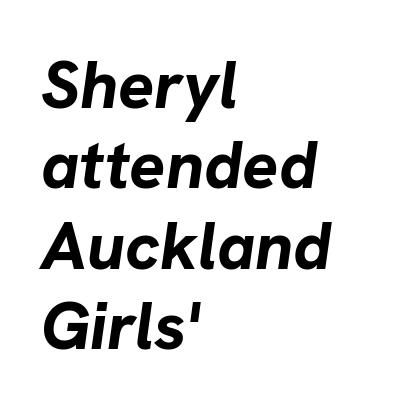
The image shows 67 px bold type, italic (leaning right); set left-aligned, line spacing 1.2x, normal letter spacing, not underlined; low stroke contrast and a medium x-height.
